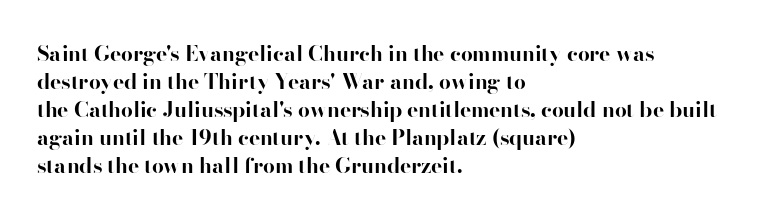
{"italic": "no", "bold": "yes", "underline": "no", "align": "left", "line_spacing": "normal", "line_spacing_ratio": 1.33, "letter_spacing": "normal", "letter_spacing_em": 0.0, "glyph_px": 21}
